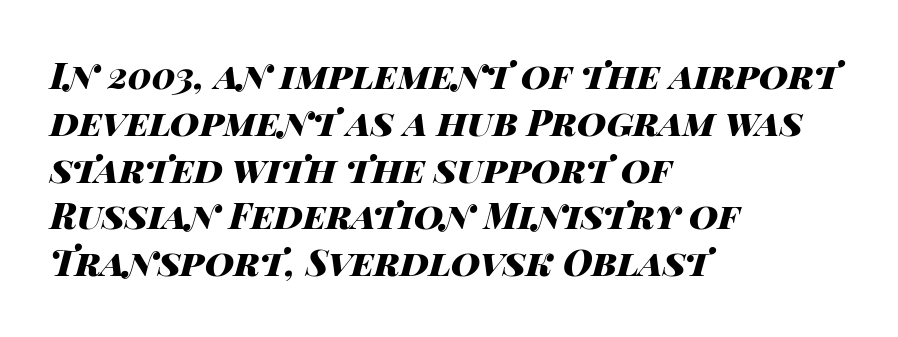
Q: Is the text bold? A: Yes.
Q: Is the text italic (slanted)? A: Yes, it leans right by about 14 degrees.
Q: Is the text underlined? A: No.
Q: How is the paragraph aligned? A: Left-aligned.
Q: Is the spacing between letters normal or unusually wide? A: Normal.
Q: Is the spacing between lines tight, normal or loose? A: Normal.
Q: Width (condensed, normal, or wide)? A: Wide.
Q: Stroke contrast? A: High.
Q: x-height? A: Large.
Q: Monospaced? A: No.
